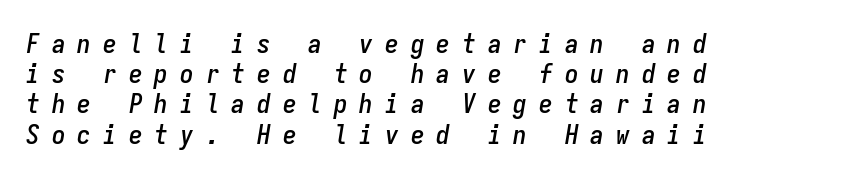
{"italic": "yes", "lean": "right", "slant_degrees": 9, "underline": "no", "align": "left", "line_spacing": "tight", "line_spacing_ratio": 1.12, "letter_spacing": "wide", "letter_spacing_em": 0.45, "glyph_px": 27}
